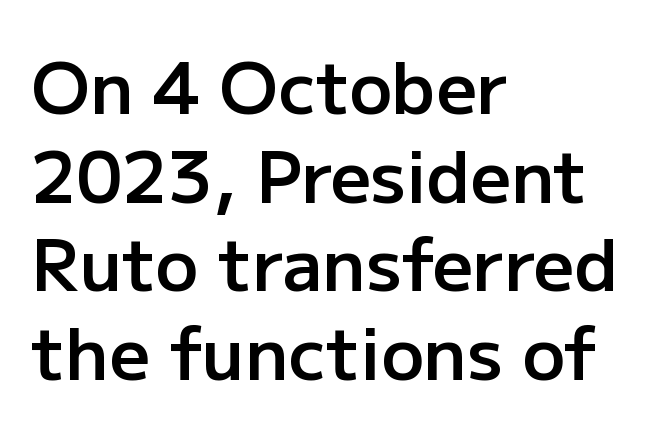
The vertical gap from one line to the next is medium. Where is the straight margin? On the left. Typesetter's note: demi weight, one step under bold. The space beneath each line is pristine and unruled. Each word holds together tightly as a unit, with standard inter-letter gaps.
